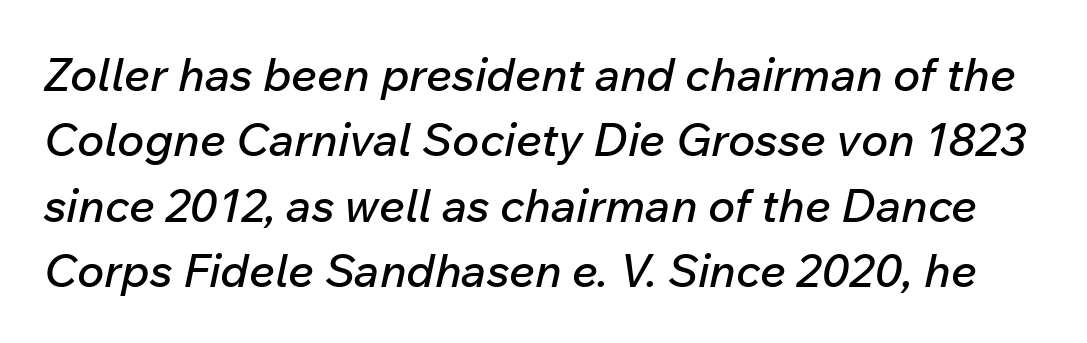
Spacing between characters is what you'd get straight out of the box. Style check: oblique. Reading down the column, the eye jumps a familiar distance to each next line. A bare baseline throughout the passage.
